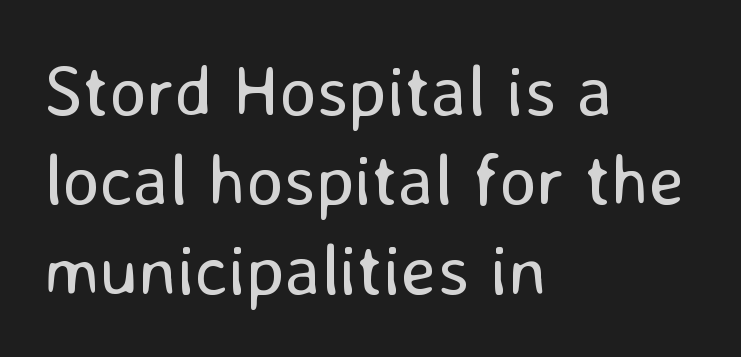
{"serif": "no", "italic": "no", "bold": "no", "weight": "regular", "width": "normal", "stroke_contrast": "low", "x_height": "medium", "monospaced": "no", "underline": "no", "align": "left", "line_spacing_ratio": 1.24, "letter_spacing": "normal", "letter_spacing_em": 0.0, "glyph_px": 72}
